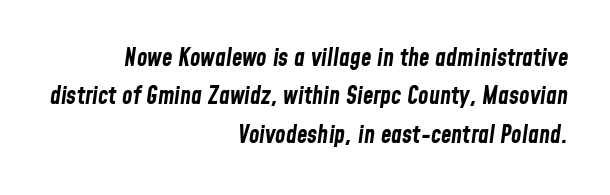
{"italic": "yes", "lean": "right", "slant_degrees": 8, "bold": "yes", "underline": "no", "align": "right", "line_spacing": "normal", "line_spacing_ratio": 1.6, "letter_spacing": "normal", "letter_spacing_em": 0.0, "glyph_px": 24}
